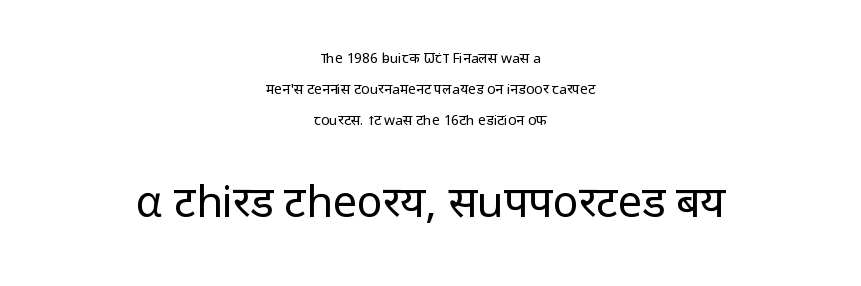
{"serif": "no", "italic": "no", "bold": "no", "weight": "regular", "width": "normal", "stroke_contrast": "low", "x_height": "medium", "monospaced": "no", "underline": "no", "align": "center", "line_spacing": "loose", "line_spacing_ratio": 2.23, "letter_spacing": "normal", "letter_spacing_em": 0.0, "larger_block": "second", "size_ratio": 3.07, "glyph_px": 43}
